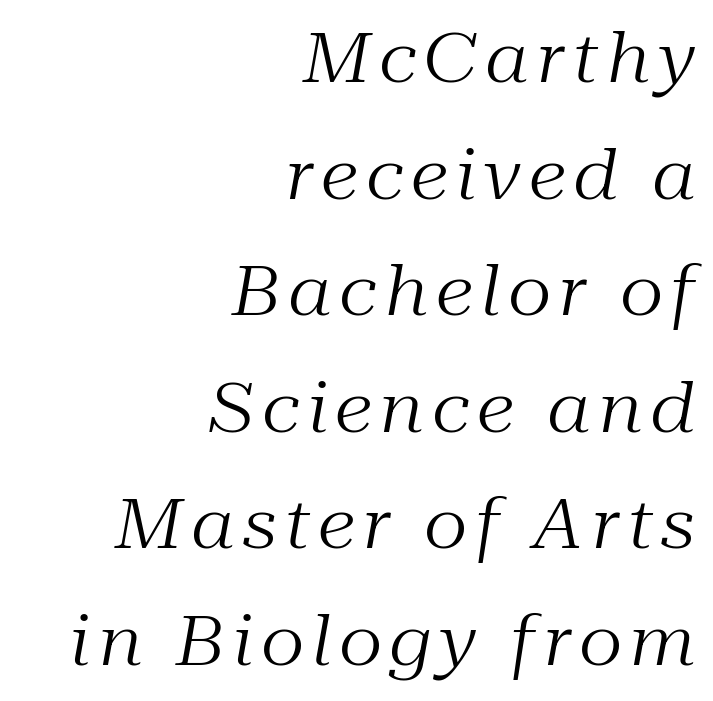
The image shows 69 px regular-weight serif type, italic (leaning right); set right-aligned, normal line spacing (1.69x), not underlined; medium stroke contrast and a medium x-height.
